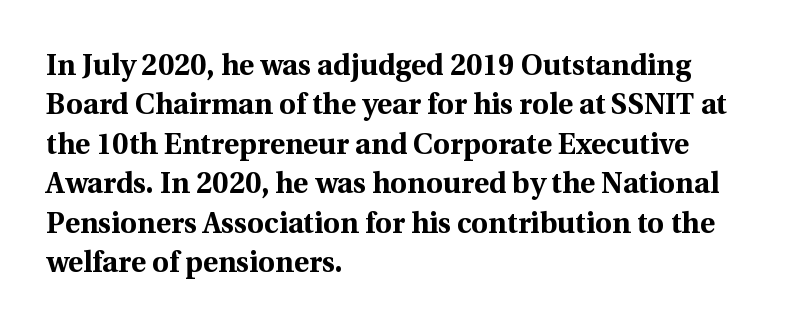
The gap between lines stays unmarked. The letters stand straight up with perfectly vertical stems. The rendering uses natural spacing where letterforms have individual widths. The block of text has a typical density, with ordinary space between rows.
